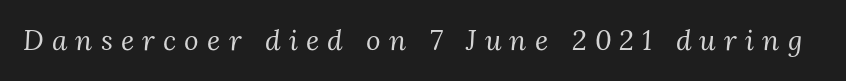
Q: Is the text bold? A: No.
Q: Is the text italic (slanted)? A: Yes, it leans right by about 3 degrees.
Q: Is the typeface a serif or a sans-serif typeface? A: Serif.
Q: Is the text underlined? A: No.
Q: Is the spacing between letters normal or unusually wide? A: Unusually wide.
Q: Width (condensed, normal, or wide)? A: Normal.
Q: Stroke contrast? A: Medium.
Q: x-height? A: Medium.
Q: Monospaced? A: No.
